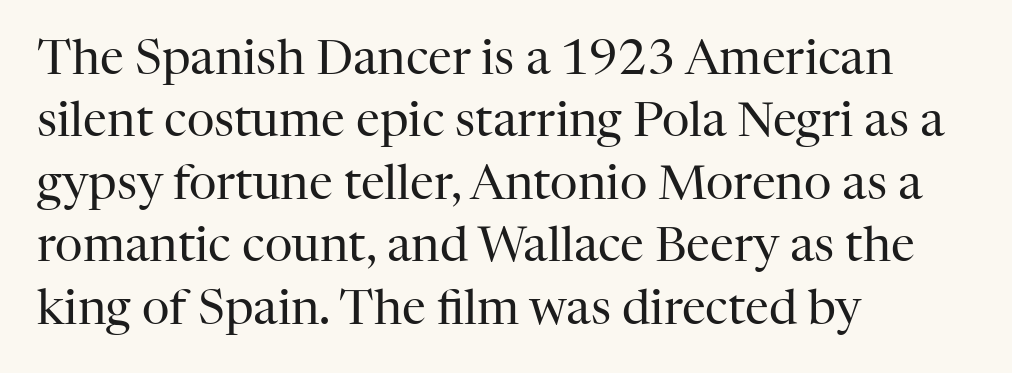
{"serif": "yes", "italic": "no", "bold": "no", "weight": "regular", "width": "normal", "stroke_contrast": "high", "x_height": "medium", "monospaced": "no", "underline": "no", "align": "left", "line_spacing": "normal", "line_spacing_ratio": 1.3, "letter_spacing": "normal", "letter_spacing_em": 0.0, "glyph_px": 48}
